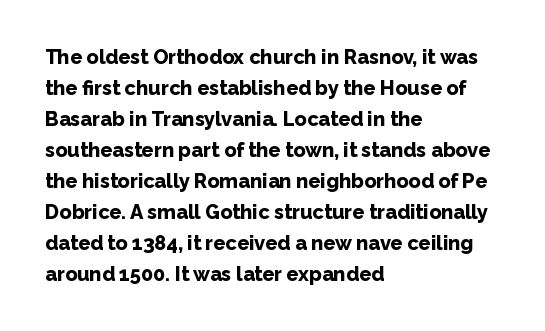
The image shows 20 px bold type, upright; set left-aligned, normal line spacing (1.55x), normal letter spacing, not underlined.
